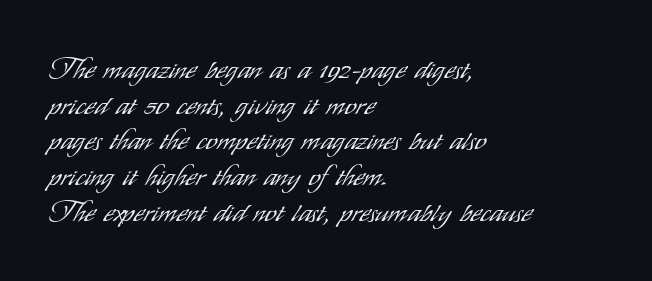
No extra tracking has been applied to these lines. A typesetter would call this proportional, since set widths differ per character. The words here are not underlined. The letterforms sit at book weight or below. The text was rendered using a sans face with plain stroke endings.
